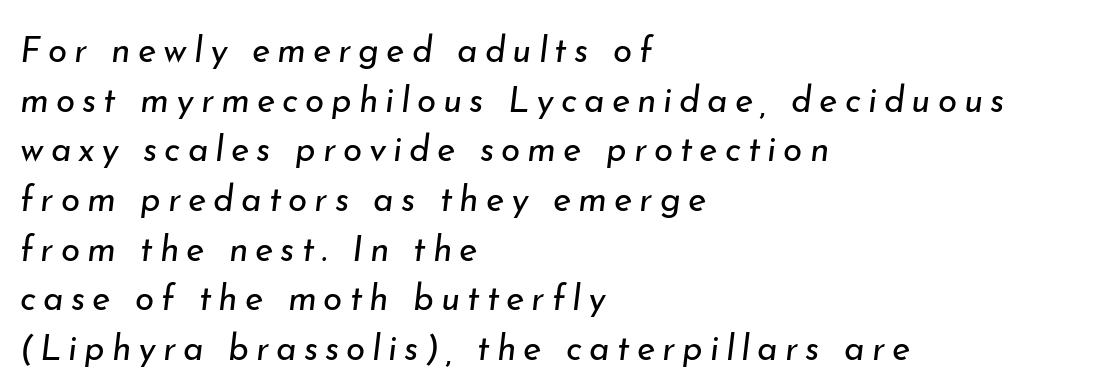
{"italic": "yes", "lean": "right", "slant_degrees": 7, "bold": "no", "weight": "regular", "width": "normal", "stroke_contrast": "low", "x_height": "small", "monospaced": "no", "underline": "no", "align": "left", "line_spacing": "normal", "line_spacing_ratio": 1.42, "letter_spacing": "wide", "letter_spacing_em": 0.2, "glyph_px": 35}
